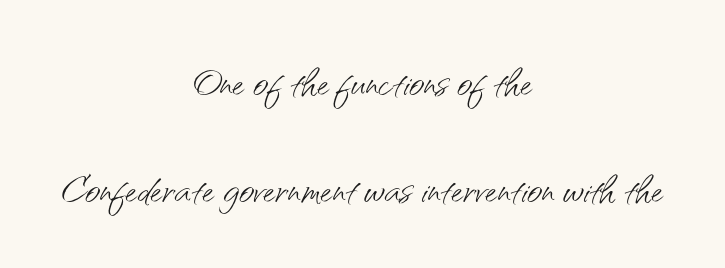
Q: Is the text bold? A: No.
Q: Is the text italic (slanted)? A: Yes.
Q: Is the typeface a serif or a sans-serif typeface? A: Sans-serif.
Q: Is the text underlined? A: No.
Q: How is the paragraph aligned? A: Centered.
Q: Is the spacing between letters normal or unusually wide? A: Normal.
Q: Is the spacing between lines tight, normal or loose? A: Loose.
Q: Width (condensed, normal, or wide)? A: Normal.
Q: Stroke contrast? A: Medium.
Q: x-height? A: Small.
Q: Monospaced? A: No.
